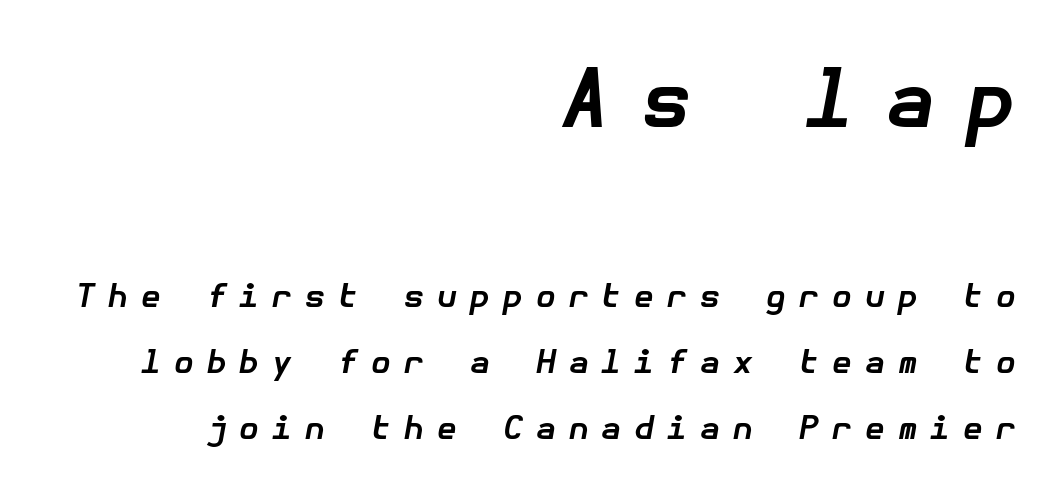
Q: Is the text bold? A: Yes.
Q: Is the text italic (slanted)? A: Yes, it leans right by about 10 degrees.
Q: Is the text underlined? A: No.
Q: How is the paragraph aligned? A: Right-aligned.
Q: Is the spacing between letters normal or unusually wide? A: Unusually wide.
Q: Is the spacing between lines tight, normal or loose? A: Loose.
Q: Which block of text is set in a larger size, the first (top) or the second (bottom)? A: The first (top) one.
Q: Width (condensed, normal, or wide)? A: Normal.
Q: Stroke contrast? A: Low.
Q: x-height? A: Medium.
